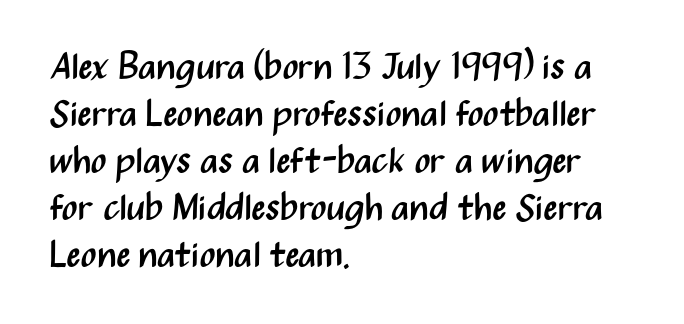
Q: Is the text bold? A: No.
Q: Is the text italic (slanted)? A: No, it is upright.
Q: Is the typeface a serif or a sans-serif typeface? A: Sans-serif.
Q: Is the text underlined? A: No.
Q: How is the paragraph aligned? A: Left-aligned.
Q: Is the spacing between letters normal or unusually wide? A: Normal.
Q: Is the spacing between lines tight, normal or loose? A: Normal.
Q: Width (condensed, normal, or wide)? A: Condensed.
Q: Stroke contrast? A: Medium.
Q: x-height? A: Medium.
Q: Monospaced? A: No.
